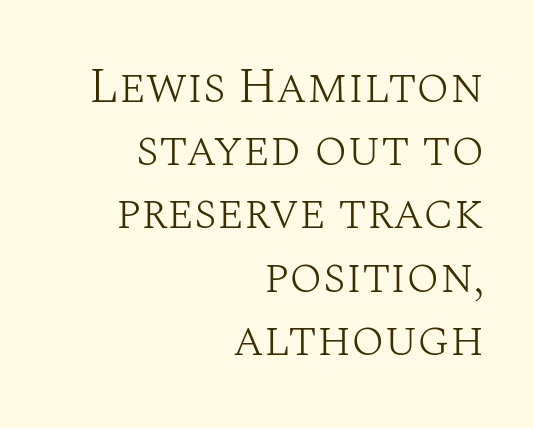
Q: Is the text bold? A: No.
Q: Is the text italic (slanted)? A: No, it is upright.
Q: Is the typeface a serif or a sans-serif typeface? A: Serif.
Q: Is the text underlined? A: No.
Q: How is the paragraph aligned? A: Right-aligned.
Q: Is the spacing between letters normal or unusually wide? A: Normal.
Q: Is the spacing between lines tight, normal or loose? A: Normal.
Q: Width (condensed, normal, or wide)? A: Normal.
Q: Stroke contrast? A: Medium.
Q: x-height? A: Large.
Q: Monospaced? A: No.
